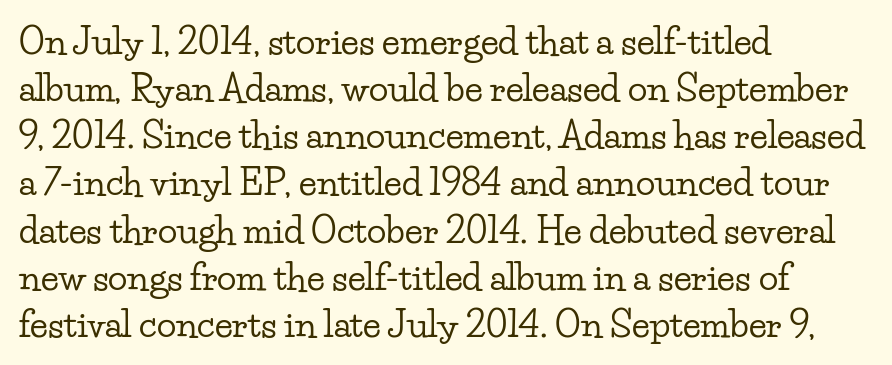
{"serif": "yes", "italic": "no", "width": "wide", "stroke_contrast": "low", "x_height": "small", "monospaced": "no", "underline": "no", "align": "left", "line_spacing": "normal", "line_spacing_ratio": 1.31, "letter_spacing": "normal", "letter_spacing_em": 0.0, "glyph_px": 36}
